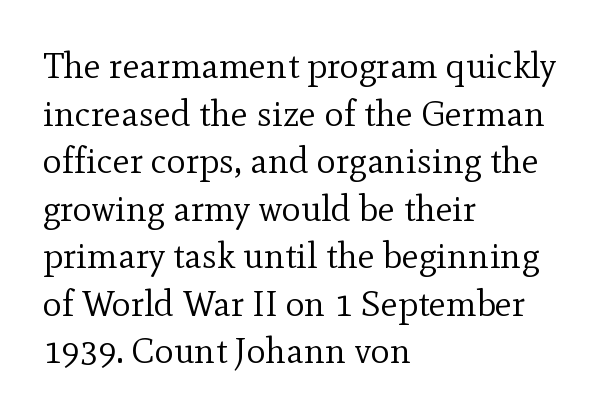
The letterforms sit shoulder to shoulder at normal distance. How would I describe the line gaps? Plain and ordinary. A light-to-regular cut is what we see here. The lines in this sample share a left origin and differ only in where they stop. Characters remain perfectly vertical along every line.
